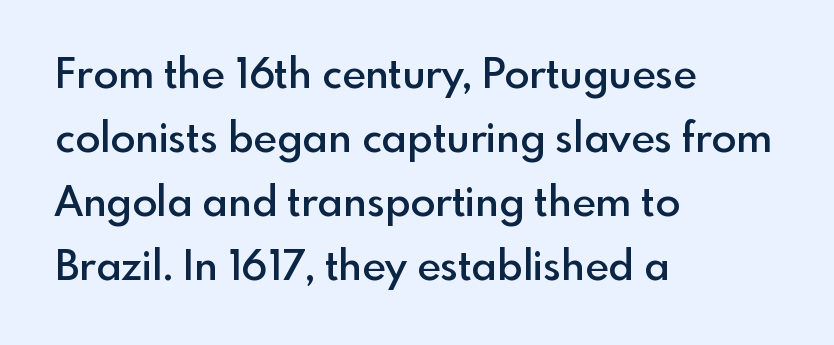
The image shows 41 px semibold sans-serif type, upright; set left-aligned, normal line spacing (1.56x), normal letter spacing, not underlined; a small x-height.
